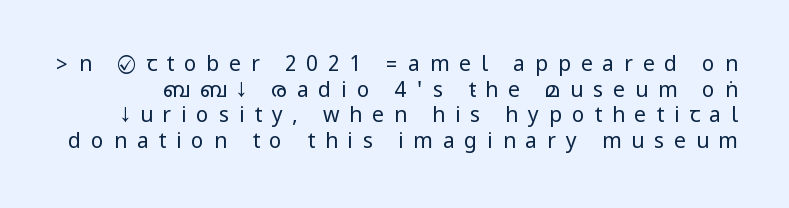
Q: Is the text bold? A: No.
Q: Is the text italic (slanted)? A: No, it is upright.
Q: Is the text underlined? A: No.
Q: Is the spacing between letters normal or unusually wide? A: Unusually wide.
